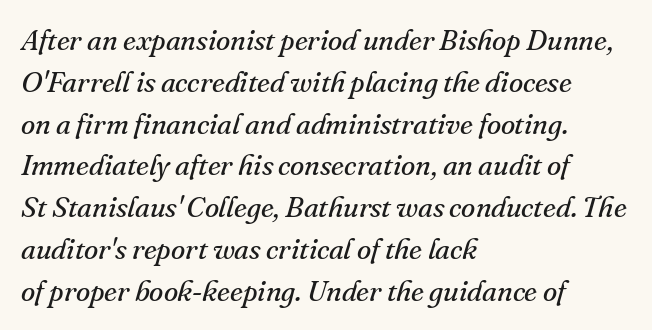
Q: Is the text bold? A: No.
Q: Is the text italic (slanted)? A: Yes, it leans right by about 16 degrees.
Q: Is the typeface a serif or a sans-serif typeface? A: Serif.
Q: Is the text underlined? A: No.
Q: How is the paragraph aligned? A: Left-aligned.
Q: Is the spacing between letters normal or unusually wide? A: Normal.
Q: Is the spacing between lines tight, normal or loose? A: Normal.
Q: Width (condensed, normal, or wide)? A: Normal.
Q: Stroke contrast? A: Medium.
Q: x-height? A: Small.
Q: Monospaced? A: No.
